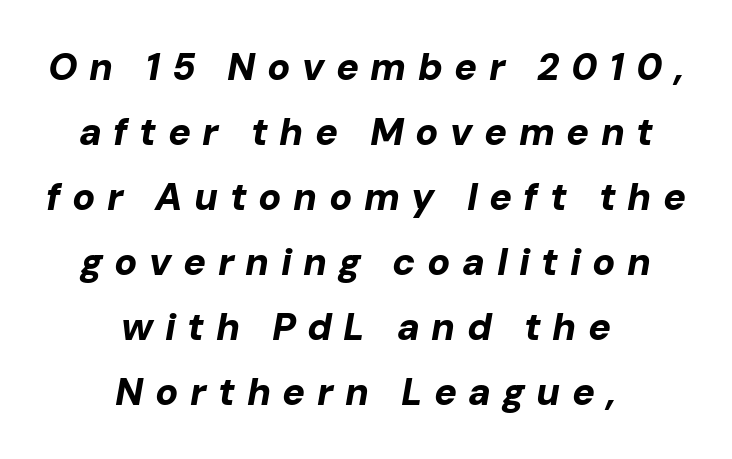
The image shows 38 px bold type, italic (leaning right); set centered, line spacing 1.71x, unusually wide letter spacing (+0.3 em), not underlined; low stroke contrast and a medium x-height.
